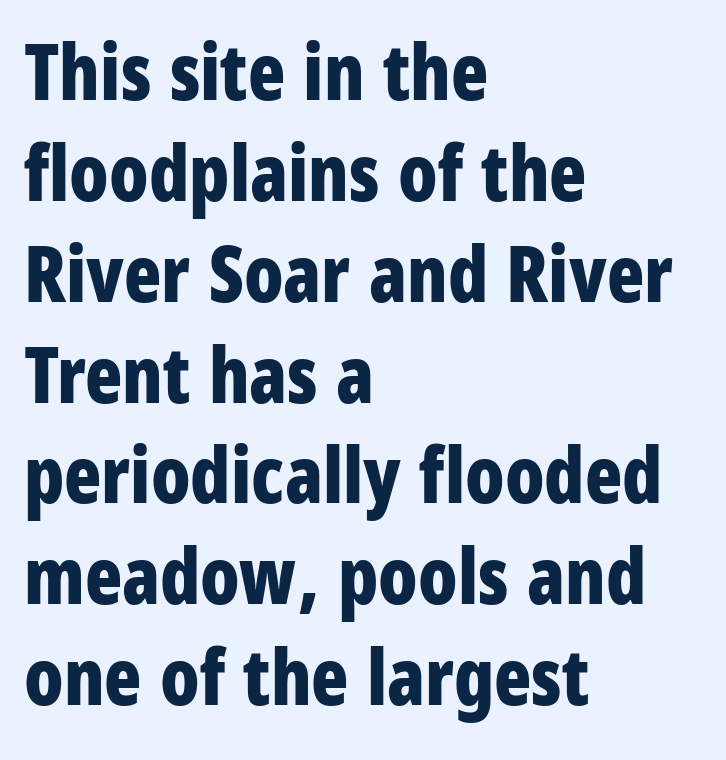
Q: Is the text bold? A: Yes.
Q: Is the text italic (slanted)? A: No, it is upright.
Q: Is the typeface a serif or a sans-serif typeface? A: Sans-serif.
Q: Is the text underlined? A: No.
Q: How is the paragraph aligned? A: Left-aligned.
Q: Is the spacing between letters normal or unusually wide? A: Normal.
Q: Is the spacing between lines tight, normal or loose? A: Normal.
Q: Width (condensed, normal, or wide)? A: Condensed.
Q: Stroke contrast? A: Low.
Q: x-height? A: Large.
Q: Monospaced? A: No.
